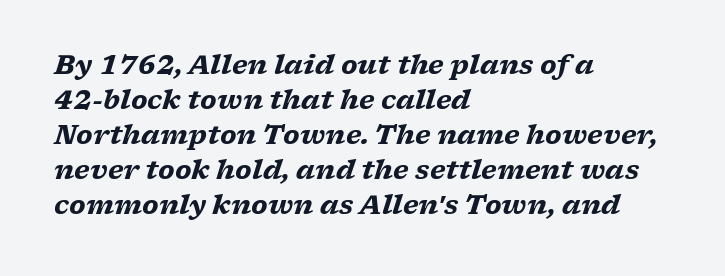
{"italic": "yes", "lean": "right", "slant_degrees": 17, "bold": "yes", "underline": "no", "align": "left", "line_spacing": "normal", "line_spacing_ratio": 1.35, "letter_spacing": "normal", "letter_spacing_em": 0.0, "glyph_px": 26}
